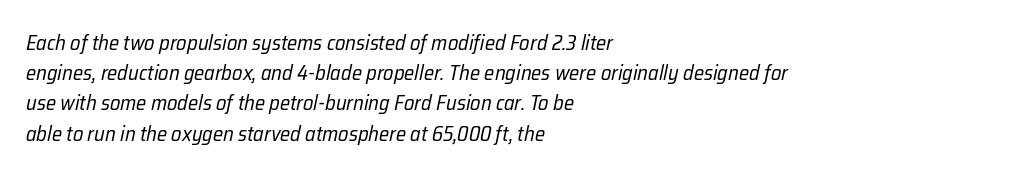
The whole block is typeset with a tilt. Each stroke keeps to a modest, everyday thickness or less. Characters follow at the spacing the type designer built in. This sample keeps an unexceptional amount of space between lines. Beneath every word, the page is bare.
